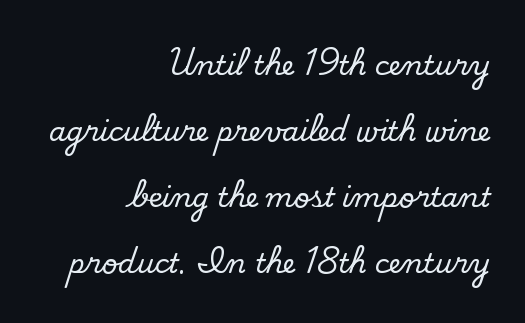
{"bold": "no", "underline": "no", "align": "right", "line_spacing": "loose", "line_spacing_ratio": 2.44, "letter_spacing": "normal", "letter_spacing_em": 0.0, "glyph_px": 27}
